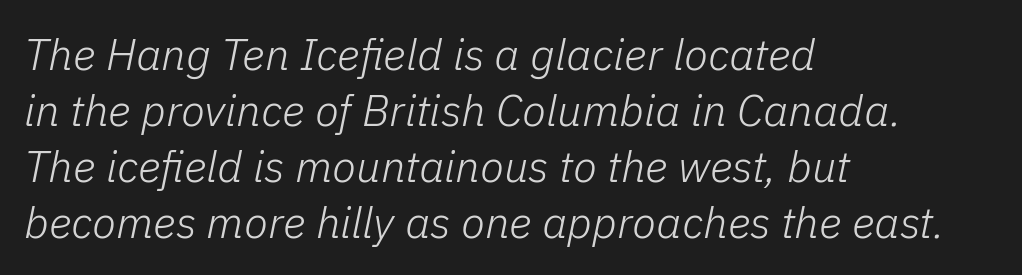
{"italic": "yes", "lean": "right", "slant_degrees": 11, "bold": "no", "weight": "light", "width": "normal", "stroke_contrast": "low", "x_height": "medium", "monospaced": "no", "underline": "no", "align": "left", "line_spacing": "normal", "line_spacing_ratio": 1.27, "letter_spacing": "normal", "letter_spacing_em": 0.0, "glyph_px": 44}
